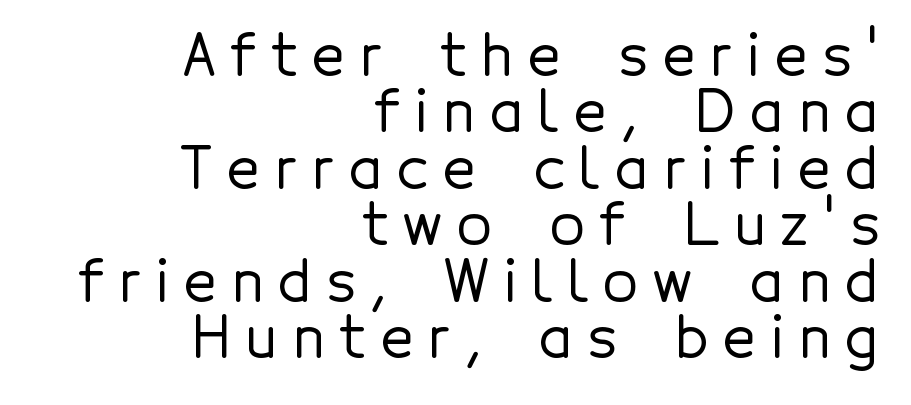
The space between consecutive lines is stingy. Descenders are the only things crossing below the line. Letter spacing: wide. Horizontally, the lines are justified to the trailing edge only. Unlike italic type, these characters show no tilt at all.
